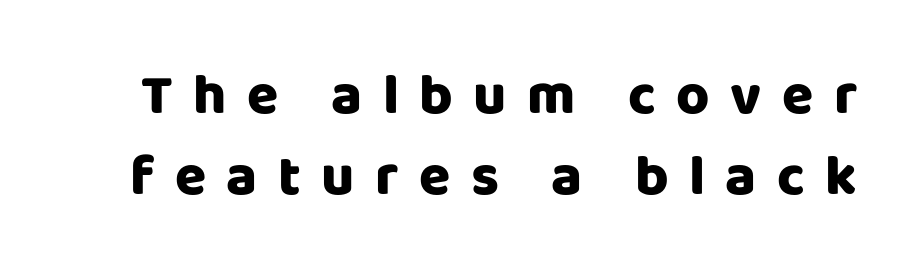
The image shows 57 px heavy sans-serif type, upright; set normal line spacing (1.42x), unusually wide letter spacing (+0.36 em), not underlined; low stroke contrast and a large x-height.
